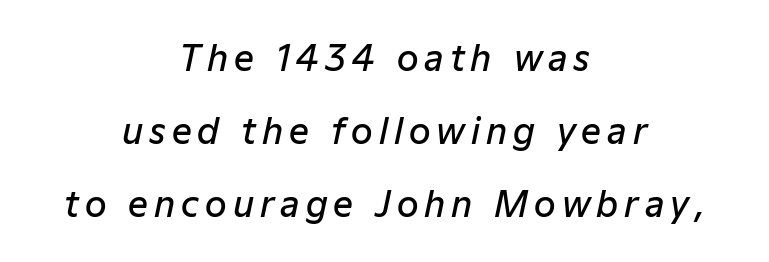
Q: Is the text bold? A: Semi-bold.
Q: Is the text italic (slanted)? A: Yes, it leans right by about 12 degrees.
Q: Is the text underlined? A: No.
Q: How is the paragraph aligned? A: Centered.
Q: Is the spacing between lines tight, normal or loose? A: Loose.
Q: Width (condensed, normal, or wide)? A: Normal.
Q: Stroke contrast? A: Low.
Q: x-height? A: Medium.
Q: Monospaced? A: No.
